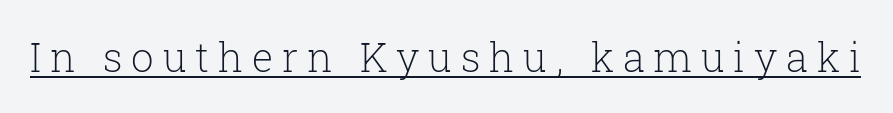
Q: Is the text bold? A: No.
Q: Is the text italic (slanted)? A: No, it is upright.
Q: Is the typeface a serif or a sans-serif typeface? A: Serif.
Q: Is the text underlined? A: Yes.
Q: Is the spacing between letters normal or unusually wide? A: Unusually wide.
Q: Width (condensed, normal, or wide)? A: Normal.
Q: Stroke contrast? A: Low.
Q: x-height? A: Medium.
Q: Monospaced? A: No.
